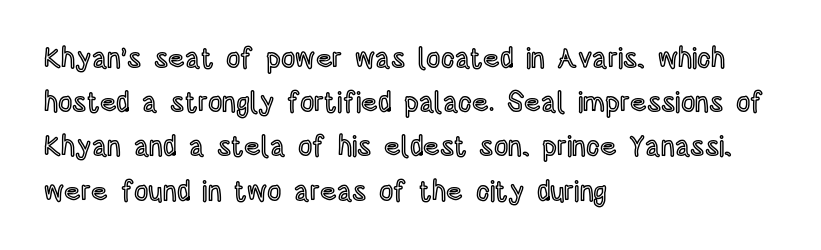
Q: Is the text italic (slanted)? A: No, it is upright.
Q: Is the text underlined? A: No.
Q: How is the paragraph aligned? A: Left-aligned.
Q: Is the spacing between letters normal or unusually wide? A: Normal.
Q: Is the spacing between lines tight, normal or loose? A: Normal.
Q: Width (condensed, normal, or wide)? A: Condensed.
Q: x-height? A: Large.
Q: Monospaced? A: No.
